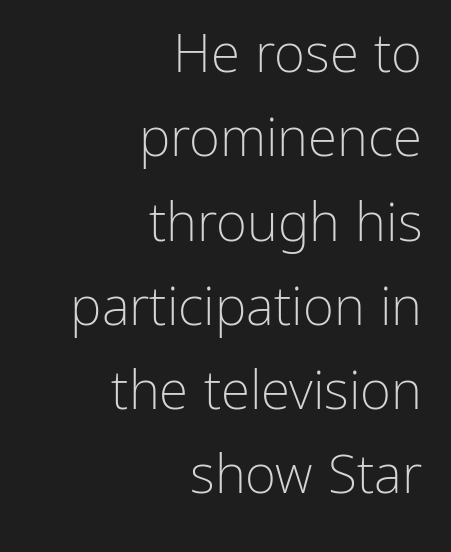
Is there any slant? The stems are plumb. A typesetter would label this face a sans. Leading matches the norm, producing a regular column. Characters follow at the spacing the type designer built in. The face used here is proportionally spaced, like ordinary book or web type. Right-aligned paragraph, ragged on the left.
